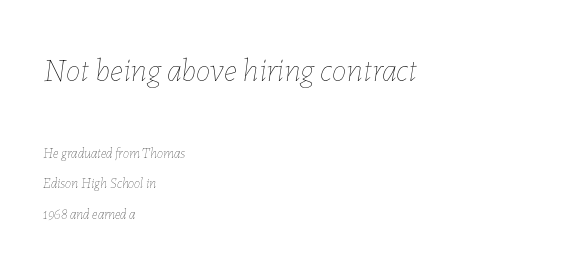
Q: Is the text bold? A: No.
Q: Is the text italic (slanted)? A: Yes, it leans right by about 7 degrees.
Q: Is the text underlined? A: No.
Q: How is the paragraph aligned? A: Left-aligned.
Q: Is the spacing between letters normal or unusually wide? A: Normal.
Q: Is the spacing between lines tight, normal or loose? A: Loose.
Q: Which block of text is set in a larger size, the first (top) or the second (bottom)? A: The first (top) one.
Q: Width (condensed, normal, or wide)? A: Normal.
Q: Stroke contrast? A: Low.
Q: x-height? A: Medium.
Q: Monospaced? A: No.
